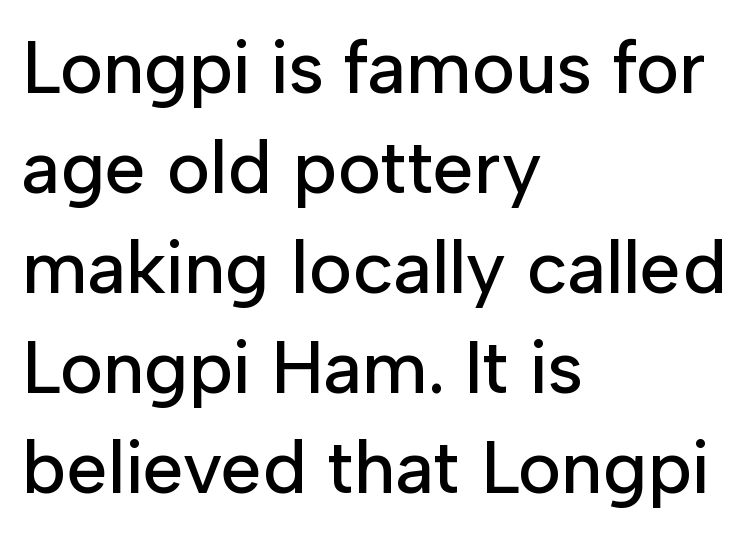
Spacing between characters is what you'd get straight out of the box. The characters display no serif detailing; their extremities are plain. The passage shown is typed in a proportional face where columns would drift. A clean baseline with only descenders dipping below it. You can tell it's not italic because the verticals are truly vertical.
